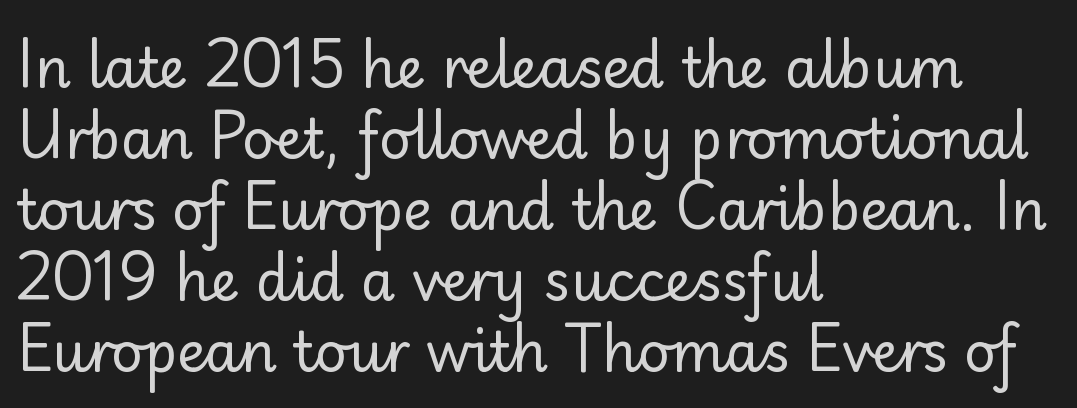
{"serif": "no", "italic": "no", "bold": "no", "weight": "regular", "width": "normal", "stroke_contrast": "low", "x_height": "small", "monospaced": "no", "underline": "no", "align": "left", "line_spacing": "normal", "line_spacing_ratio": 1.29, "letter_spacing": "normal", "letter_spacing_em": 0.0, "glyph_px": 55}
